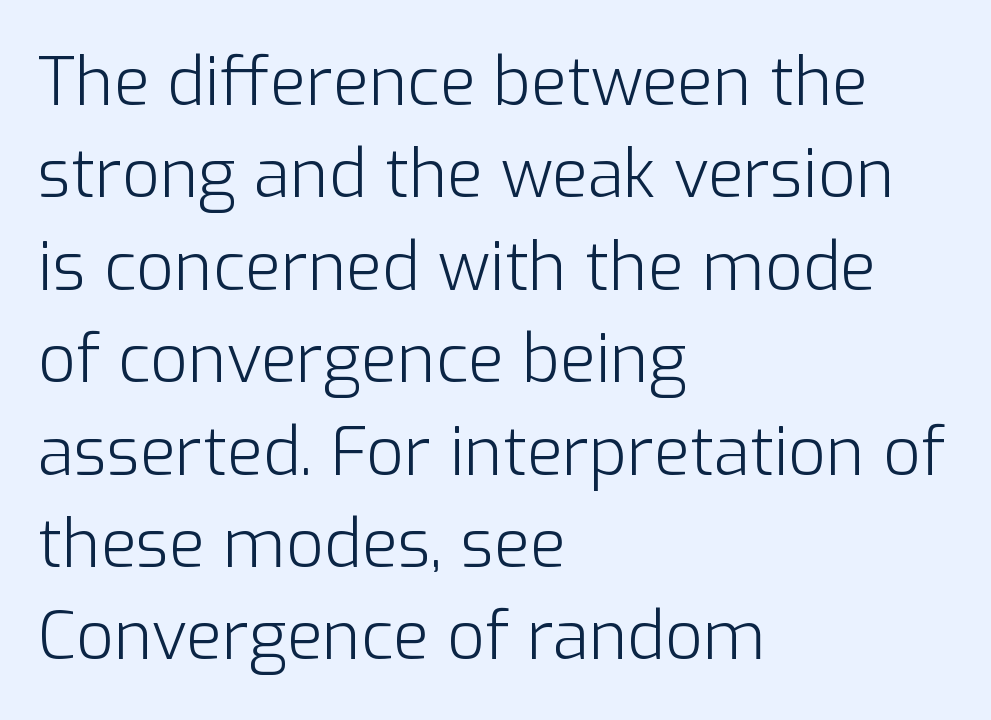
Regular leading. Visually the block forms a straight wall on the left and a jagged coastline on the right. Look at the bottom of the vertical strokes: they stop flat, with no serifs. The face used here is proportionally spaced, like ordinary book or web type. Ink coverage per letter is moderate at most.
